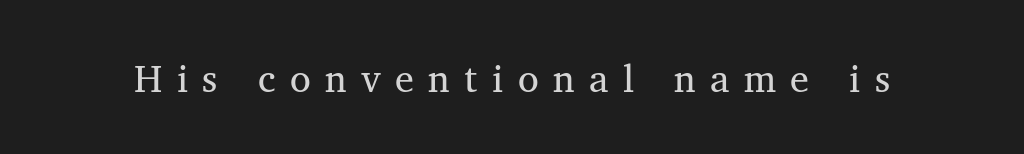
Just letters on the line, the space beneath them empty. Does the type have serifs? Yes, each stem ends in a small foot. Unbolded letterforms with no extra heft. The tracking reads as deliberately expanded to a designer's eye.
